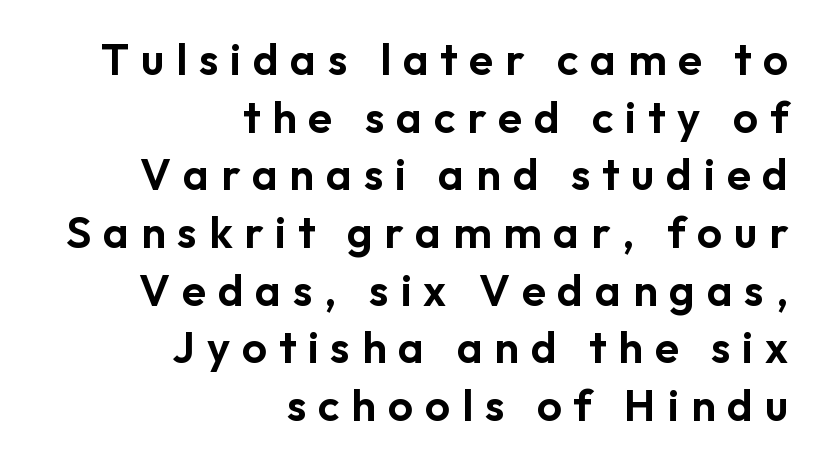
Between one letter and the next there's a generous, obvious gap. The letters carry no serifs — their stems end cleanly without finishing strokes. It's the straight-up-and-down kind of type. Whoever set this chose a conventional vertical rhythm. Each row of text sits above clean, open space. Proportional: the letters do not fall into vertical columns.
